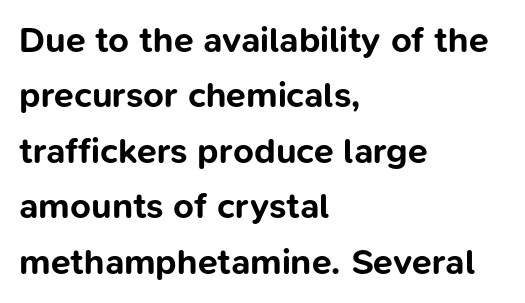
Q: Is the text bold? A: Yes.
Q: Is the text italic (slanted)? A: No, it is upright.
Q: Is the typeface a serif or a sans-serif typeface? A: Sans-serif.
Q: Is the text underlined? A: No.
Q: How is the paragraph aligned? A: Left-aligned.
Q: Is the spacing between letters normal or unusually wide? A: Normal.
Q: Is the spacing between lines tight, normal or loose? A: Normal.
Q: Width (condensed, normal, or wide)? A: Normal.
Q: Stroke contrast? A: Low.
Q: x-height? A: Medium.
Q: Monospaced? A: No.
